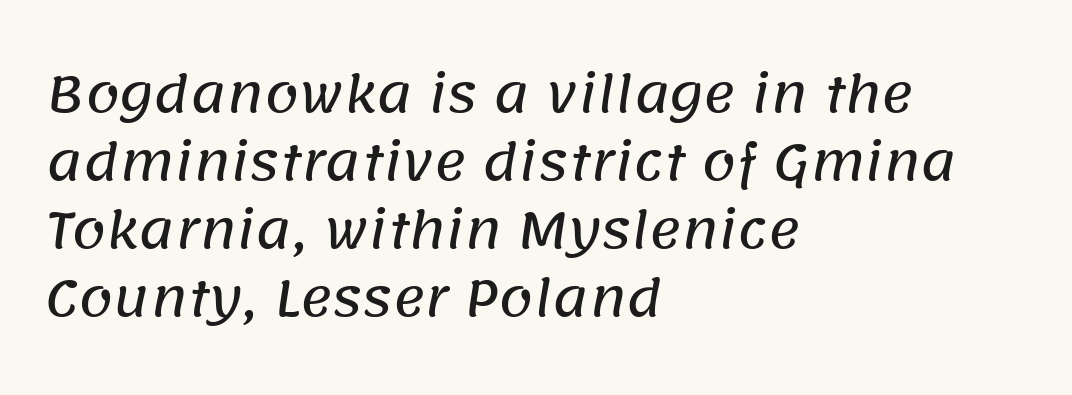
Q: Is the typeface a serif or a sans-serif typeface? A: Sans-serif.
Q: Is the text underlined? A: No.
Q: How is the paragraph aligned? A: Left-aligned.
Q: Is the spacing between letters normal or unusually wide? A: Normal.
Q: Is the spacing between lines tight, normal or loose? A: Normal.
Q: Width (condensed, normal, or wide)? A: Normal.
Q: Stroke contrast? A: Low.
Q: x-height? A: Large.
Q: Monospaced? A: No.
